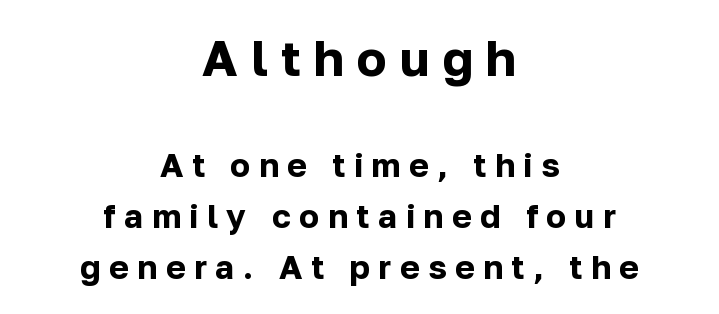
{"serif": "no", "italic": "no", "bold": "yes", "weight": "bold", "width": "normal", "stroke_contrast": "low", "x_height": "medium", "monospaced": "no", "underline": "no", "align": "center", "line_spacing": "normal", "line_spacing_ratio": 1.54, "letter_spacing": "wide", "letter_spacing_em": 0.26, "larger_block": "first", "size_ratio": 1.52, "glyph_px": 50}
